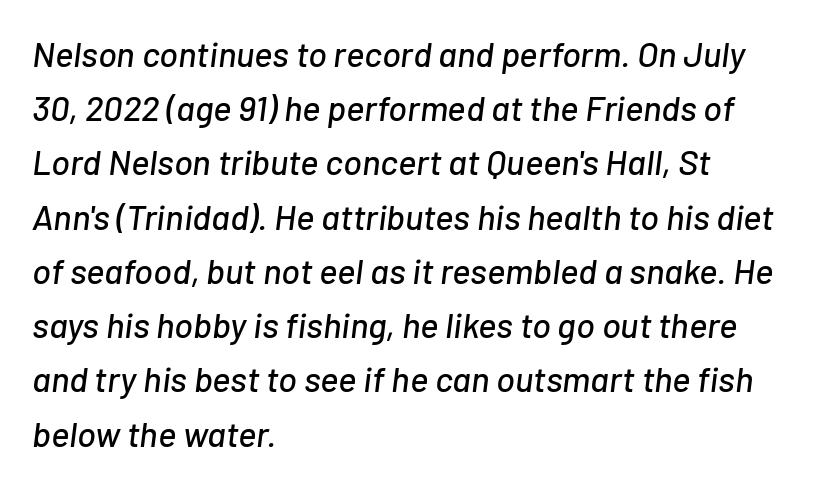
The image shows 35 px text type, italic (leaning right); set left-aligned, normal line spacing (1.55x), normal letter spacing, not underlined; low stroke contrast and a medium x-height.
